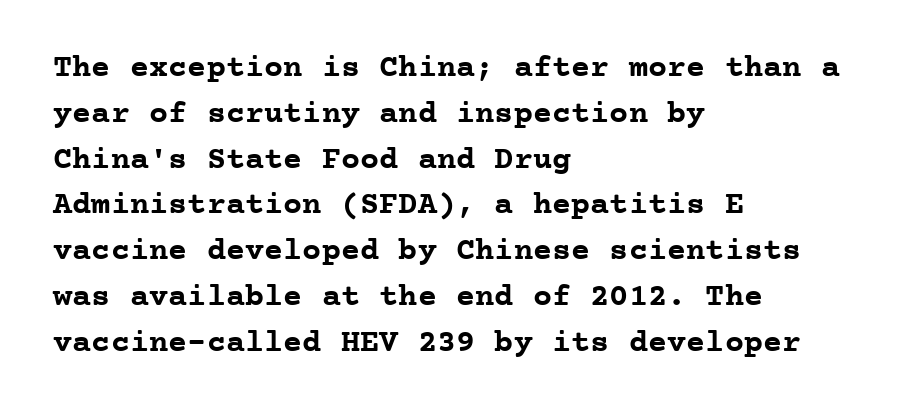
Normally led — the rows are evenly, conventionally spaced. You can tell it's not italic because the verticals are truly vertical. Spacing verdict: monospaced, one width for all characters. Spacing between characters is what you'd get straight out of the box.
